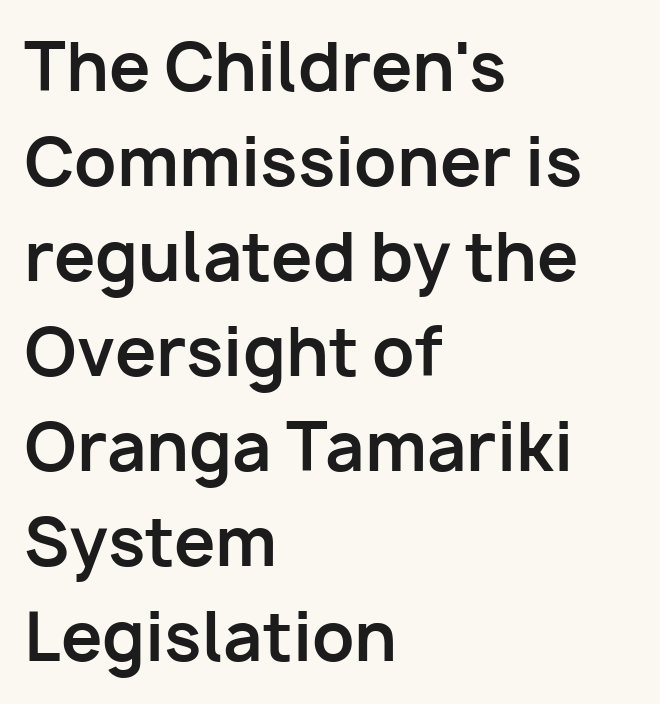
The image shows 66 px bold sans-serif type, upright; set left-aligned, normal line spacing (1.44x), normal letter spacing, not underlined; low stroke contrast and a medium x-height.
